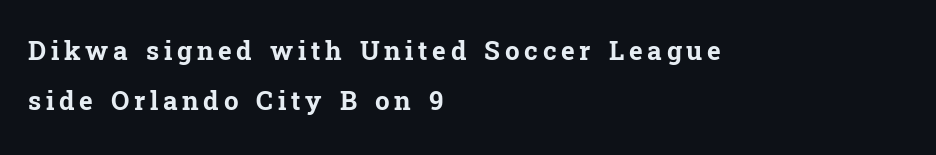
{"italic": "no", "bold": "yes", "underline": "no", "align": "left", "line_spacing": "loose", "line_spacing_ratio": 1.93, "glyph_px": 26}
